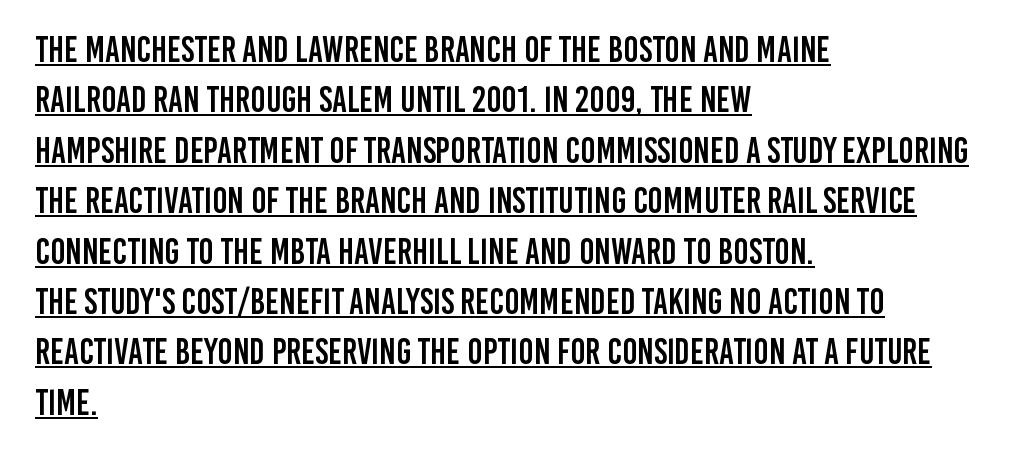
The image shows 36 px condensed sans-serif type, upright; set left-aligned, normal line spacing (1.4x), normal letter spacing, underlined; low stroke contrast and a large x-height.
